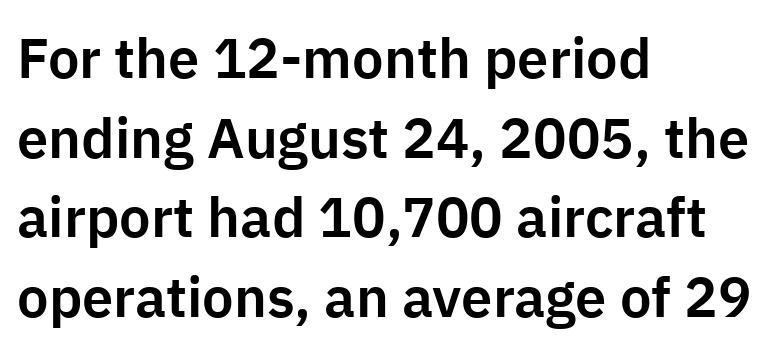
Q: Is the text italic (slanted)? A: No, it is upright.
Q: Is the typeface a serif or a sans-serif typeface? A: Sans-serif.
Q: Is the text underlined? A: No.
Q: How is the paragraph aligned? A: Left-aligned.
Q: Is the spacing between letters normal or unusually wide? A: Normal.
Q: Is the spacing between lines tight, normal or loose? A: Normal.
Q: Width (condensed, normal, or wide)? A: Normal.
Q: Stroke contrast? A: Low.
Q: x-height? A: Medium.
Q: Monospaced? A: No.
